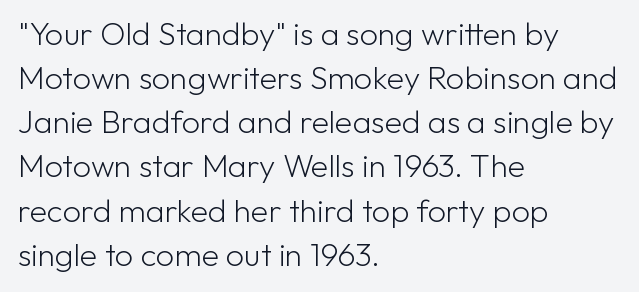
Each letter keeps its own natural width here, so spacing adapts to shape. Compared with typical paragraphs, the rows here are spaced about the same. The string is rendered with underlining switched off. Weight: regular or lighter. Default kerning and tracking; the words read as compact shapes.
